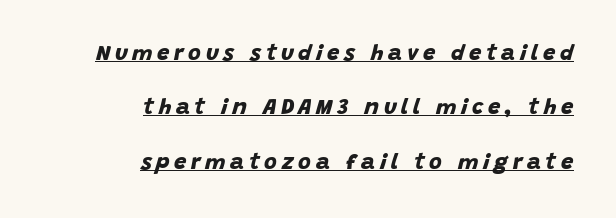
Q: Is the text bold? A: Yes.
Q: Is the text underlined? A: Yes.
Q: How is the paragraph aligned? A: Right-aligned.
Q: Is the spacing between letters normal or unusually wide? A: Unusually wide.
Q: Is the spacing between lines tight, normal or loose? A: Loose.
